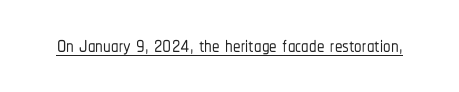
Q: Is the text italic (slanted)? A: No, it is upright.
Q: Is the typeface a serif or a sans-serif typeface? A: Sans-serif.
Q: Is the text underlined? A: Yes.
Q: Is the spacing between letters normal or unusually wide? A: Normal.
Q: Width (condensed, normal, or wide)? A: Condensed.
Q: Stroke contrast? A: Low.
Q: x-height? A: Medium.
Q: Monospaced? A: No.
